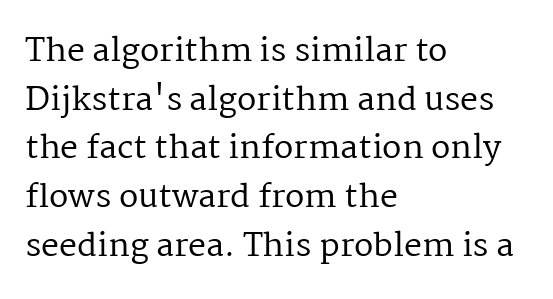
The image shows 32 px regular-weight serif type, upright; set left-aligned, normal line spacing (1.52x), normal letter spacing, not underlined; medium stroke contrast and a medium x-height.
